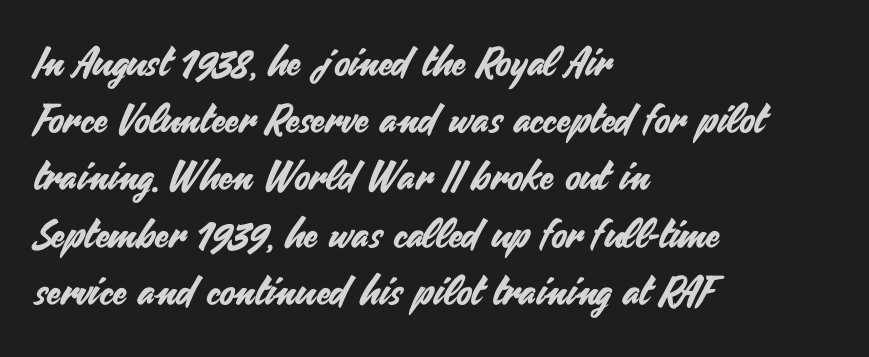
Bare-footed words on every line. Serif or sans? Sans — the stroke terminals are bare. The paragraph has a hard left edge and a soft right edge. This sample uses plain, unmodified letter spacing.
